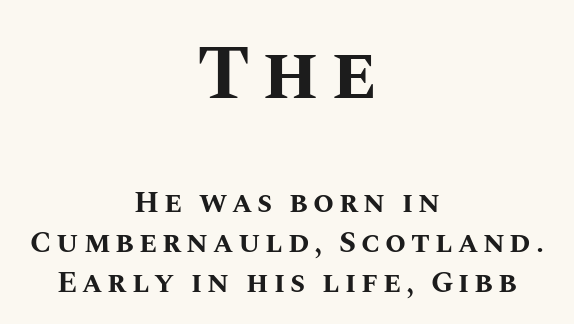
This sample has the flowing, uneven cadence of proportional lettering. No italicization has been applied; the sample stays upright. Beneath every word, the page is bare. Size contrast runs from large at the top to small at the bottom. Each new line begins a customary step beneath the previous one.
